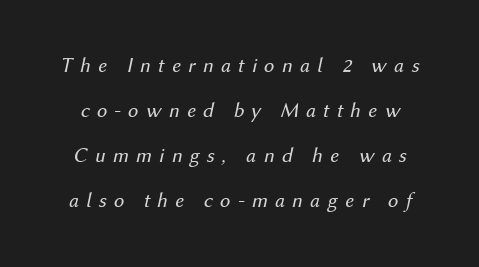
{"italic": "yes", "lean": "right", "slant_degrees": 12, "bold": "no", "underline": "no", "line_spacing": "loose", "line_spacing_ratio": 2.15, "letter_spacing": "wide", "letter_spacing_em": 0.34, "glyph_px": 21}
